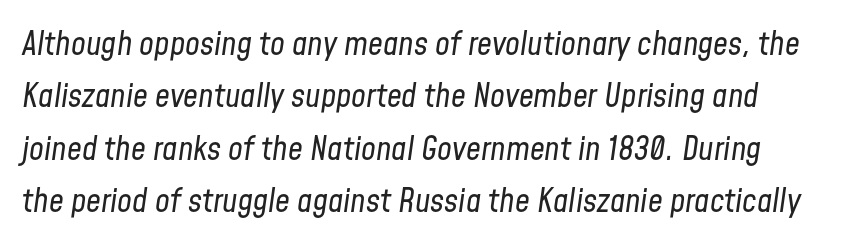
Q: Is the text bold? A: No.
Q: Is the text italic (slanted)? A: Yes, it leans right by about 8 degrees.
Q: Is the text underlined? A: No.
Q: Is the spacing between letters normal or unusually wide? A: Normal.
Q: Is the spacing between lines tight, normal or loose? A: Normal.
Q: Width (condensed, normal, or wide)? A: Condensed.
Q: Stroke contrast? A: Low.
Q: x-height? A: Medium.
Q: Monospaced? A: No.
